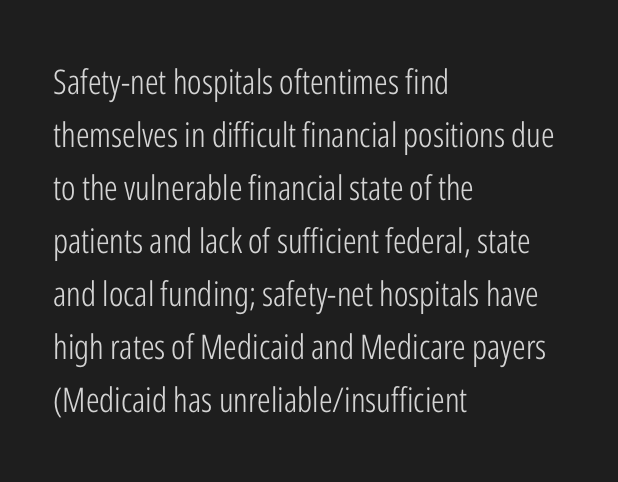
The letters look calm and open, with moderate or lighter stems. The rendering uses natural spacing where letterforms have individual widths. Honestly, the row spacing looks completely unremarkable. Glyph-to-glyph distance matches everyday printed text. Nothing sits at the stroke ends, so this counts as sans-serif. Descenders are the only things crossing below the line.
